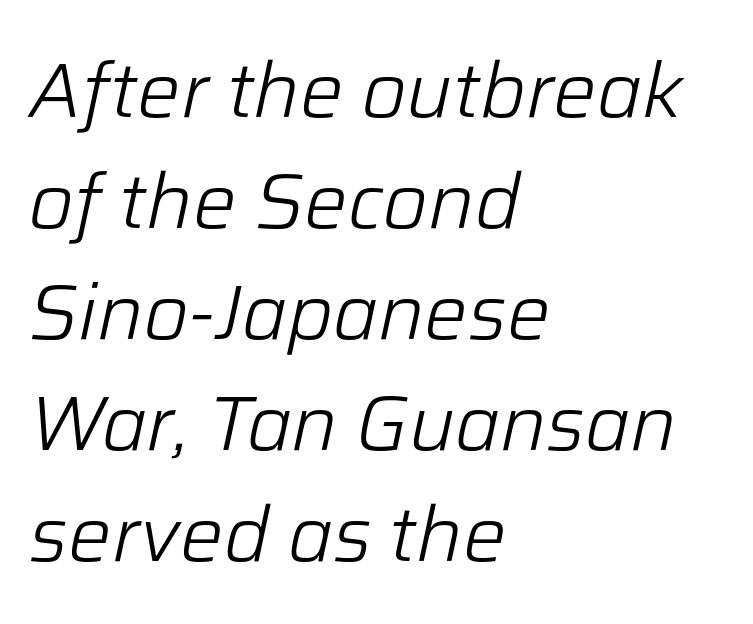
{"italic": "yes", "lean": "right", "slant_degrees": 12, "bold": "no", "weight": "light", "width": "normal", "stroke_contrast": "low", "x_height": "medium", "monospaced": "no", "underline": "no", "align": "left", "line_spacing": "normal", "line_spacing_ratio": 1.44, "letter_spacing": "normal", "letter_spacing_em": 0.0, "glyph_px": 77}
